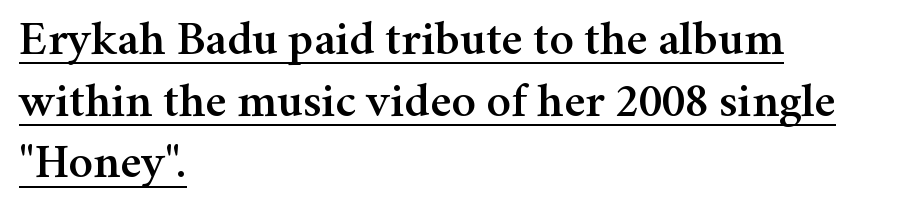
The image shows 49 px serif type, upright; set left-aligned, normal line spacing (1.26x), normal letter spacing, underlined; medium stroke contrast and a medium x-height.
